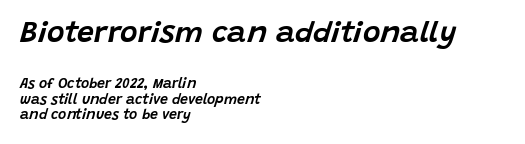
Scale decreases going downward across the two blocks. Line beginnings align vertically; line endings do not. Note the varied advance widths — an 'i' is clearly narrower than an 'm'. The rendering applies a slant to the glyphs. The passage shown has conventional tracking throughout. Quick note: interline space is minimal.
